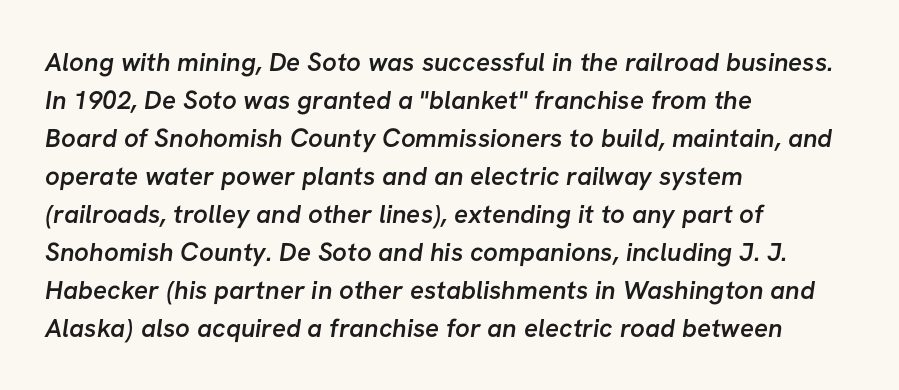
The gaps between neighbouring characters are ordinary and unremarkable. This rendering uses left alignment, leaving the right contour irregular. This rendering features lettering with no underline. The designer left line spacing at the default. Set as a demibold, roughly 600 on the weight scale.
